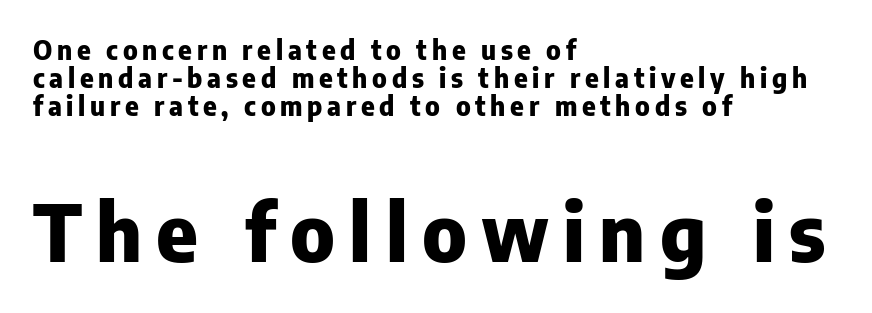
Q: Is the text bold? A: Yes.
Q: Is the text italic (slanted)? A: No, it is upright.
Q: Is the typeface a serif or a sans-serif typeface? A: Sans-serif.
Q: Is the text underlined? A: No.
Q: How is the paragraph aligned? A: Left-aligned.
Q: Is the spacing between lines tight, normal or loose? A: Tight.
Q: Which block of text is set in a larger size, the first (top) or the second (bottom)? A: The second (bottom) one.
Q: Width (condensed, normal, or wide)? A: Normal.
Q: Stroke contrast? A: Low.
Q: x-height? A: Medium.
Q: Monospaced? A: No.
